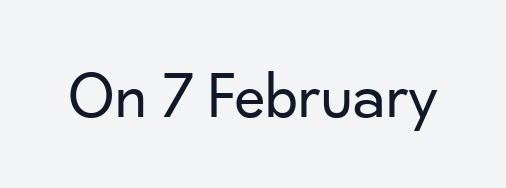
{"serif": "no", "italic": "no", "bold": "no", "weight": "regular", "width": "normal", "stroke_contrast": "low", "x_height": "small", "monospaced": "no", "underline": "no", "letter_spacing": "normal", "letter_spacing_em": 0.0, "glyph_px": 66}
